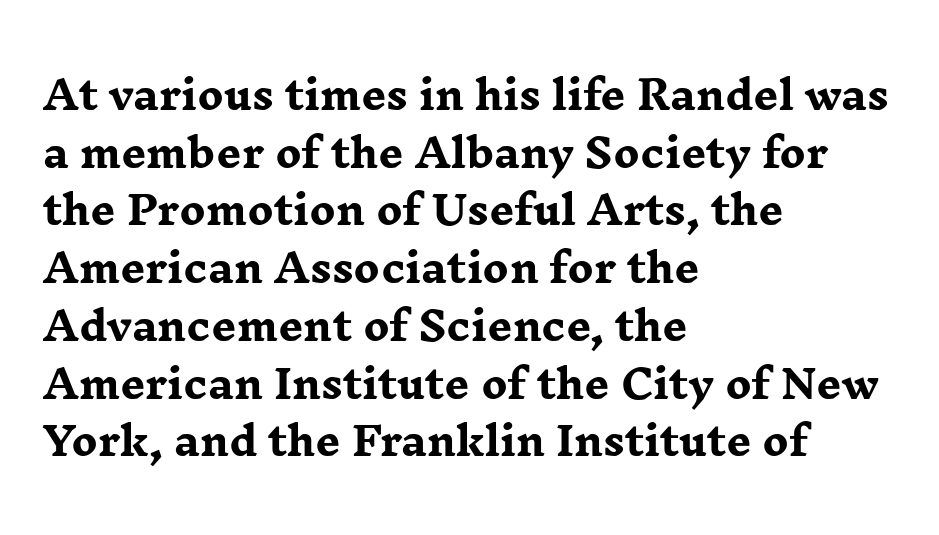
The image shows 39 px heavy, wide serif type, upright; set left-aligned, normal line spacing (1.48x), normal letter spacing, not underlined; low stroke contrast and a medium x-height.
